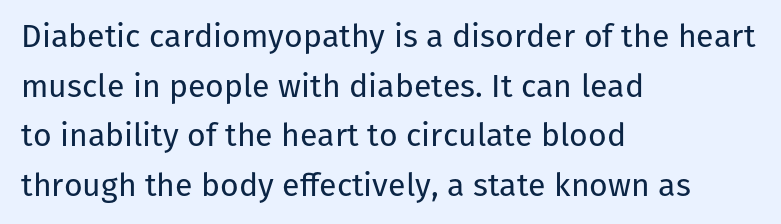
Rendered with straight, roman letterforms. The letterforms sit shoulder to shoulder at normal distance. One glance says typical: line gaps are just what's usual. Casual observation: everything's shoved over to the left. The font family rendered here belongs to the sans-serif group.
